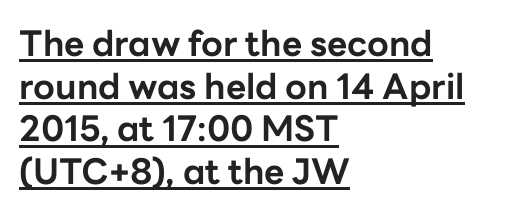
{"serif": "no", "italic": "no", "bold": "yes", "weight": "bold", "width": "normal", "stroke_contrast": "low", "x_height": "medium", "monospaced": "no", "underline": "yes", "align": "left", "line_spacing_ratio": 1.22, "letter_spacing": "normal", "letter_spacing_em": 0.0, "glyph_px": 35}
